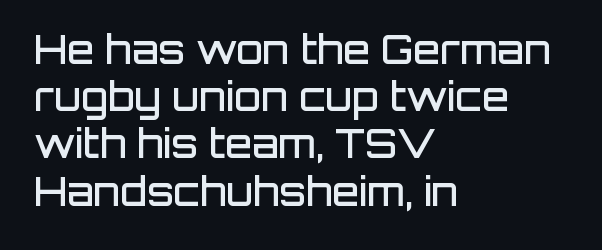
Q: Is the text bold? A: Semi-bold.
Q: Is the text italic (slanted)? A: No, it is upright.
Q: Is the typeface a serif or a sans-serif typeface? A: Sans-serif.
Q: Is the text underlined? A: No.
Q: How is the paragraph aligned? A: Left-aligned.
Q: Is the spacing between letters normal or unusually wide? A: Normal.
Q: Width (condensed, normal, or wide)? A: Normal.
Q: Stroke contrast? A: Low.
Q: x-height? A: Large.
Q: Monospaced? A: No.
